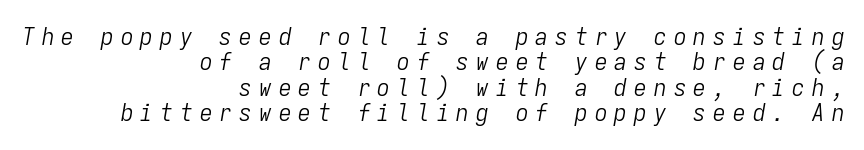
{"italic": "yes", "lean": "right", "slant_degrees": 9, "bold": "no", "underline": "no", "align": "right", "line_spacing": "tight", "line_spacing_ratio": 1.02, "letter_spacing": "wide", "letter_spacing_em": 0.29, "glyph_px": 25}
